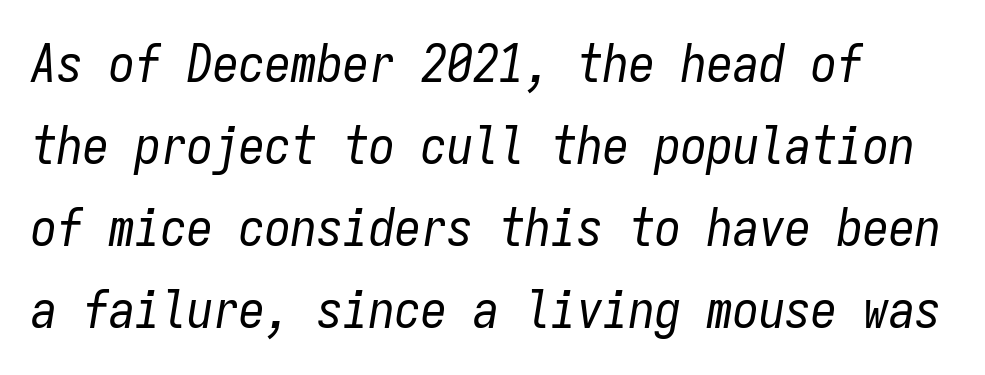
The image shows 52 px regular-weight, condensed type, italic (leaning right), monospaced; set normal line spacing (1.58x), normal letter spacing, not underlined; low stroke contrast and a medium x-height.
